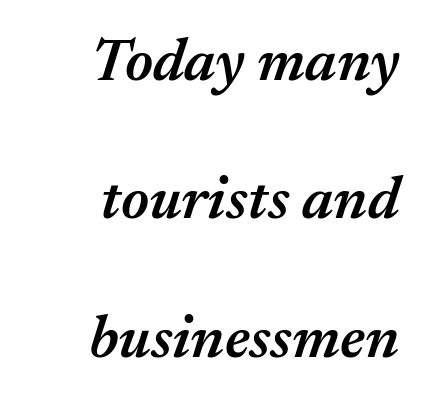
Q: Is the text bold? A: Semi-bold.
Q: Is the text italic (slanted)? A: Yes, it leans right by about 17 degrees.
Q: Is the text underlined? A: No.
Q: How is the paragraph aligned? A: Right-aligned.
Q: Is the spacing between letters normal or unusually wide? A: Normal.
Q: Is the spacing between lines tight, normal or loose? A: Loose.
Q: Width (condensed, normal, or wide)? A: Normal.
Q: Stroke contrast? A: Medium.
Q: x-height? A: Medium.
Q: Monospaced? A: No.
